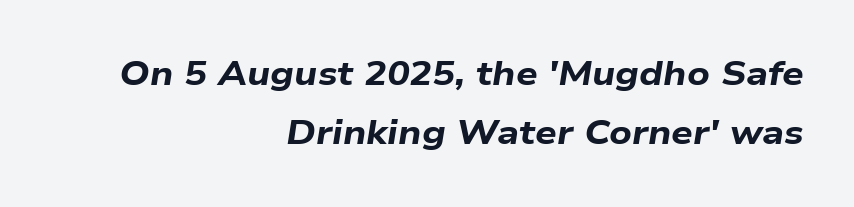
Q: Is the text bold? A: Yes.
Q: Is the text italic (slanted)? A: Yes, it leans right by about 9 degrees.
Q: Is the text underlined? A: No.
Q: How is the paragraph aligned? A: Right-aligned.
Q: Is the spacing between letters normal or unusually wide? A: Normal.
Q: Width (condensed, normal, or wide)? A: Wide.
Q: Stroke contrast? A: Low.
Q: x-height? A: Medium.
Q: Monospaced? A: No.
